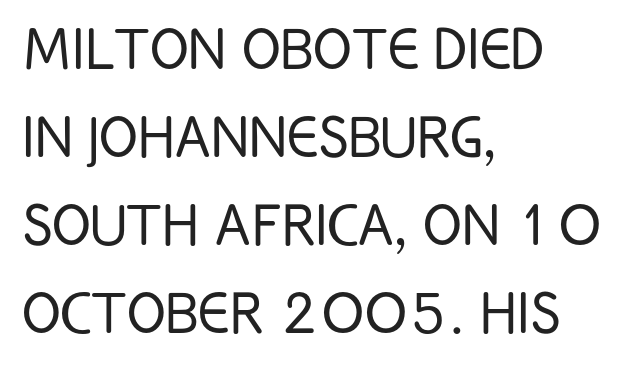
Q: Is the text bold? A: No.
Q: Is the text italic (slanted)? A: No, it is upright.
Q: Is the typeface a serif or a sans-serif typeface? A: Sans-serif.
Q: Is the text underlined? A: No.
Q: How is the paragraph aligned? A: Left-aligned.
Q: Is the spacing between letters normal or unusually wide? A: Normal.
Q: Width (condensed, normal, or wide)? A: Condensed.
Q: Stroke contrast? A: Low.
Q: x-height? A: Large.
Q: Monospaced? A: No.
